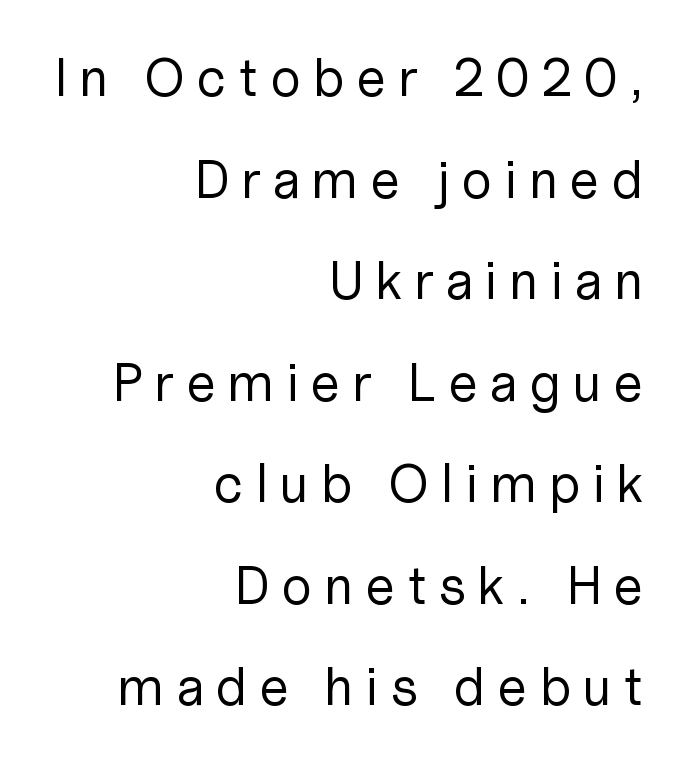
{"serif": "no", "italic": "no", "bold": "no", "weight": "regular", "width": "normal", "stroke_contrast": "low", "x_height": "medium", "monospaced": "no", "underline": "no", "align": "right", "line_spacing_ratio": 1.88, "letter_spacing": "wide", "letter_spacing_em": 0.2, "glyph_px": 54}
